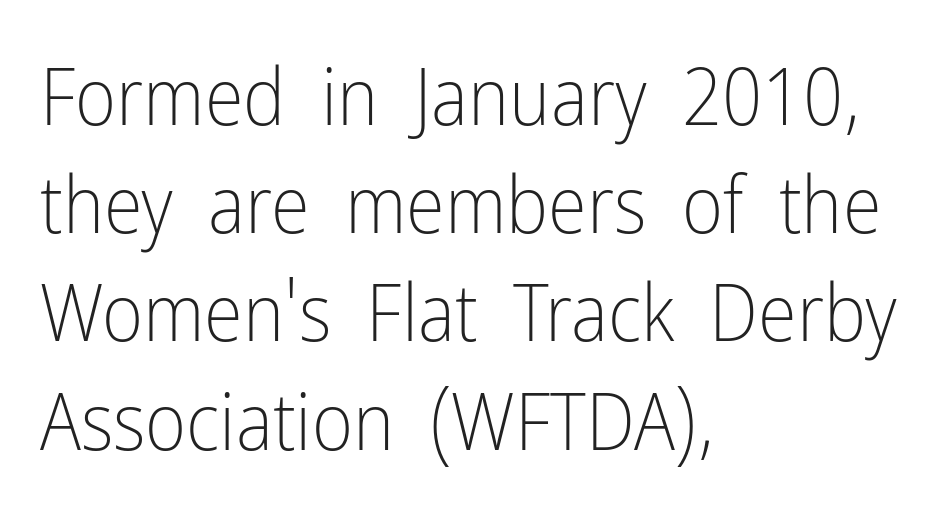
Q: Is the text bold? A: No.
Q: Is the text italic (slanted)? A: No, it is upright.
Q: Is the typeface a serif or a sans-serif typeface? A: Sans-serif.
Q: Is the text underlined? A: No.
Q: How is the paragraph aligned? A: Left-aligned.
Q: Is the spacing between letters normal or unusually wide? A: Normal.
Q: Is the spacing between lines tight, normal or loose? A: Normal.
Q: Width (condensed, normal, or wide)? A: Condensed.
Q: Stroke contrast? A: Low.
Q: x-height? A: Medium.
Q: Monospaced? A: No.
